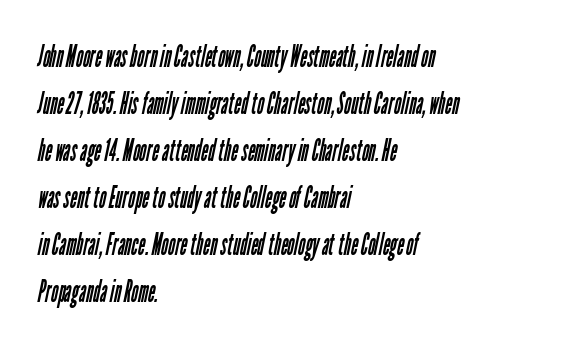
Q: Is the text bold? A: No.
Q: Is the typeface a serif or a sans-serif typeface? A: Sans-serif.
Q: Is the text underlined? A: No.
Q: How is the paragraph aligned? A: Left-aligned.
Q: Is the spacing between letters normal or unusually wide? A: Normal.
Q: Is the spacing between lines tight, normal or loose? A: Normal.
Q: Width (condensed, normal, or wide)? A: Condensed.
Q: Stroke contrast? A: Low.
Q: x-height? A: Medium.
Q: Monospaced? A: No.
